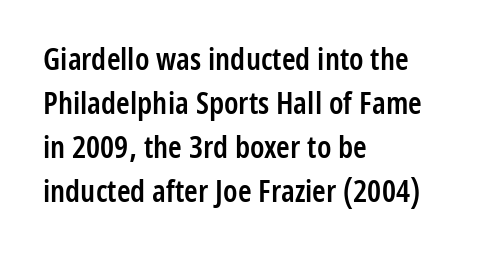
No feet cap the strokes, marking this as sans-serif type. The passage shown stacks its lines at a standard gap. The compositor pushed each line to the left boundary. The glyphs have the mass of a demibold cut, below bold. Descenders hang freely into open space.
